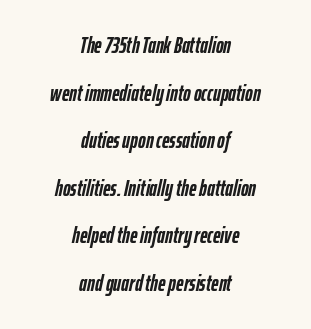
{"italic": "yes", "lean": "right", "slant_degrees": 12, "bold": "yes", "underline": "no", "align": "center", "line_spacing": "loose", "line_spacing_ratio": 2.07, "letter_spacing": "normal", "letter_spacing_em": 0.0, "glyph_px": 23}
